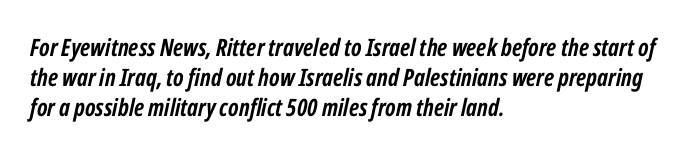
{"italic": "yes", "lean": "right", "slant_degrees": 12, "bold": "yes", "underline": "no", "align": "left", "line_spacing": "normal", "line_spacing_ratio": 1.25, "letter_spacing": "normal", "letter_spacing_em": 0.0, "glyph_px": 24}
